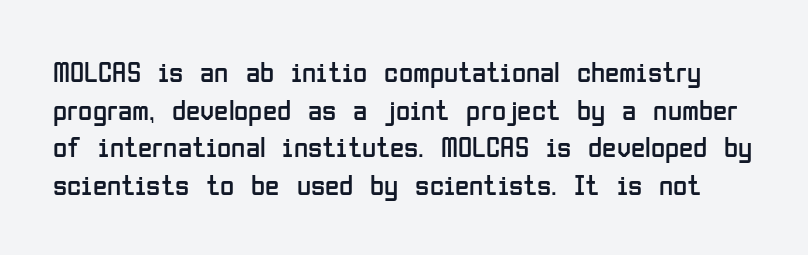
Bold? No — there's no thickening of the strokes. Tall strokes in this sample are plumb rather than angled. The block of text has a typical density, with ordinary space between rows. A typesetter would call this proportional, since set widths differ per character. This sample uses a sans-serif face.
